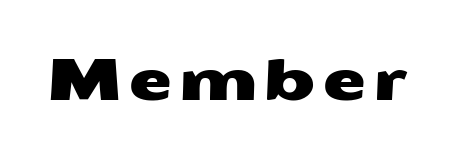
Q: Is the typeface a serif or a sans-serif typeface? A: Sans-serif.
Q: Is the text underlined? A: No.
Q: Width (condensed, normal, or wide)? A: Wide.
Q: Stroke contrast? A: Medium.
Q: x-height? A: Medium.
Q: Monospaced? A: No.
